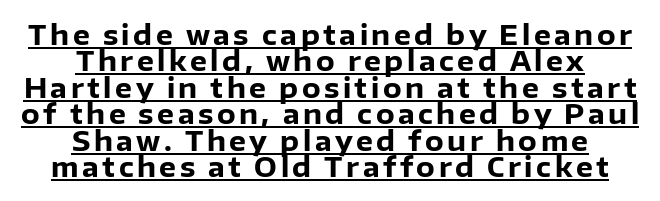
Caption: bold face, heavy strokes. Does the leading feel generous? Not at all — it's pinched. A rule runs beneath these lines of type. Compared with a flush-left layout, this one balances lines on the center instead. Nope, not italic — everything's standing straight.
